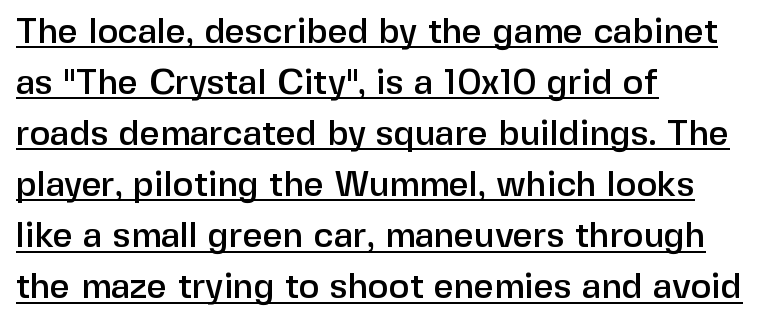
Q: Is the text italic (slanted)? A: No, it is upright.
Q: Is the typeface a serif or a sans-serif typeface? A: Sans-serif.
Q: Is the text underlined? A: Yes.
Q: How is the paragraph aligned? A: Left-aligned.
Q: Is the spacing between letters normal or unusually wide? A: Normal.
Q: Is the spacing between lines tight, normal or loose? A: Normal.
Q: Width (condensed, normal, or wide)? A: Normal.
Q: Stroke contrast? A: Low.
Q: x-height? A: Medium.
Q: Monospaced? A: No.
